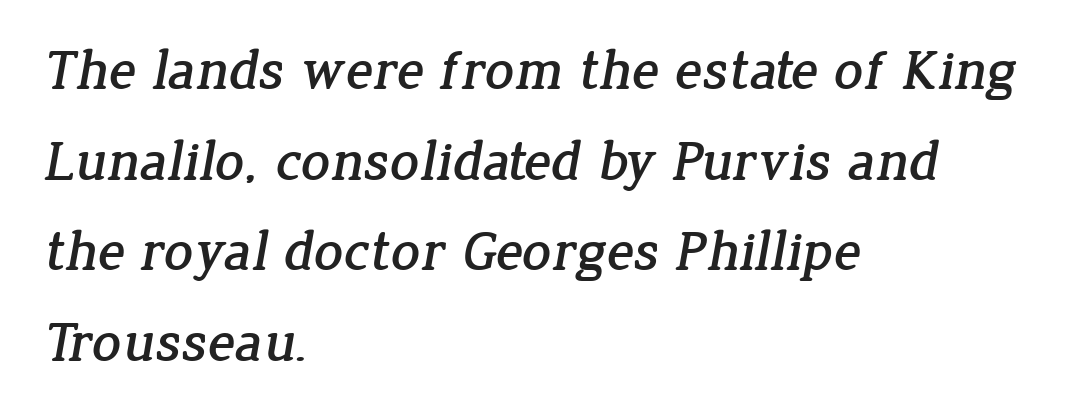
Beneath every word, the page is bare. Which margin do the lines hug? The left one — the right edge is uneven. Here the designer chose a conventional face with non-uniform glyph widths. Regular leading.
